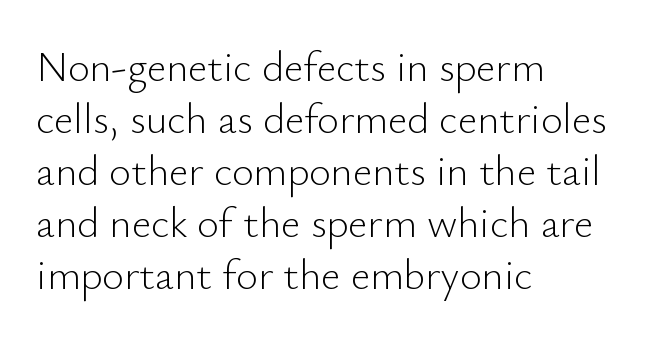
The image shows 42 px light sans-serif type, upright; set left-aligned, line spacing 1.24x, normal letter spacing, not underlined; low stroke contrast and a small x-height.
